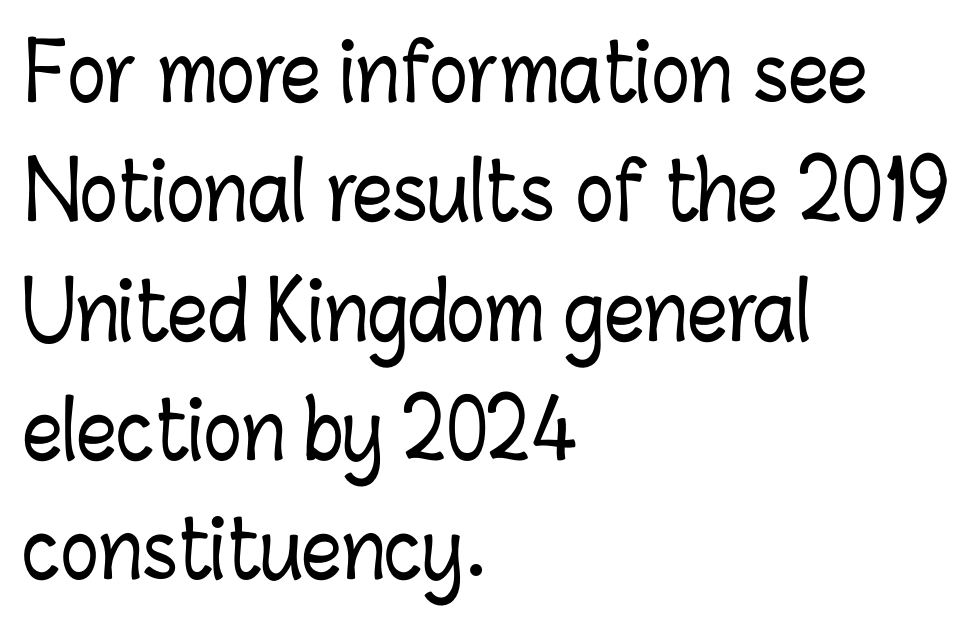
{"italic": "no", "width": "condensed", "stroke_contrast": "low", "x_height": "medium", "monospaced": "no", "underline": "no", "align": "left", "line_spacing": "normal", "line_spacing_ratio": 1.51, "letter_spacing": "normal", "letter_spacing_em": 0.0, "glyph_px": 79}
